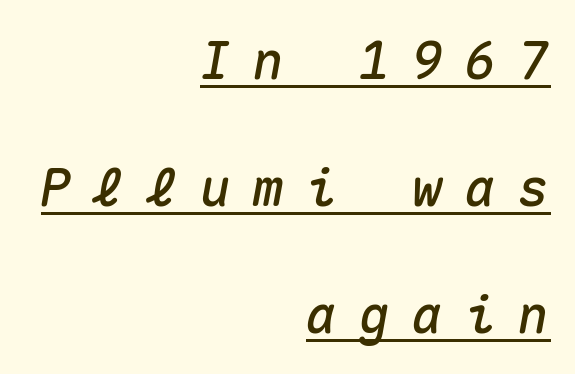
The image shows 52 px text type, italic (leaning right), monospaced; set right-aligned, loose line spacing (2.44x), unusually wide letter spacing (+0.42 em), underlined; medium stroke contrast and a medium x-height.
